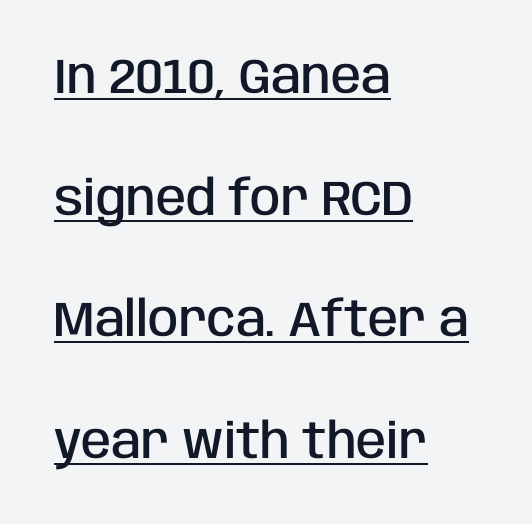
These lines keep a tight, regular rhythm from letter to letter. Ascenders rise straight up at ninety degrees. I'd describe the lettering as semibold — firm but not a full bold. A typesetter would call this proportional, since set widths differ per character. Leading: increased. These lines are set flush left with a ragged right edge.
